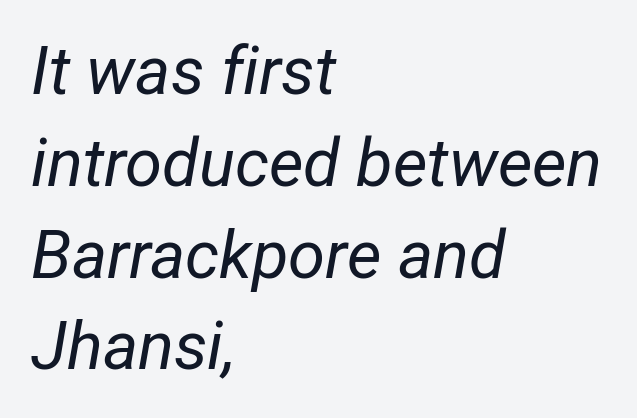
Q: Is the text bold? A: No.
Q: Is the text italic (slanted)? A: Yes, it leans right by about 12 degrees.
Q: Is the text underlined? A: No.
Q: How is the paragraph aligned? A: Left-aligned.
Q: Is the spacing between letters normal or unusually wide? A: Normal.
Q: Is the spacing between lines tight, normal or loose? A: Normal.
Q: Width (condensed, normal, or wide)? A: Condensed.
Q: Stroke contrast? A: Low.
Q: x-height? A: Medium.
Q: Monospaced? A: No.
